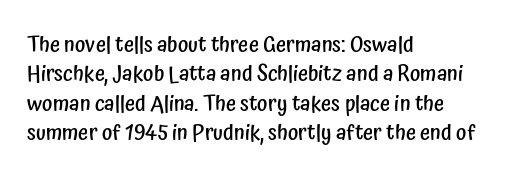
{"italic": "no", "bold": "semi", "underline": "no", "align": "left", "line_spacing": "normal", "line_spacing_ratio": 1.34, "letter_spacing": "normal", "letter_spacing_em": 0.0, "glyph_px": 22}
